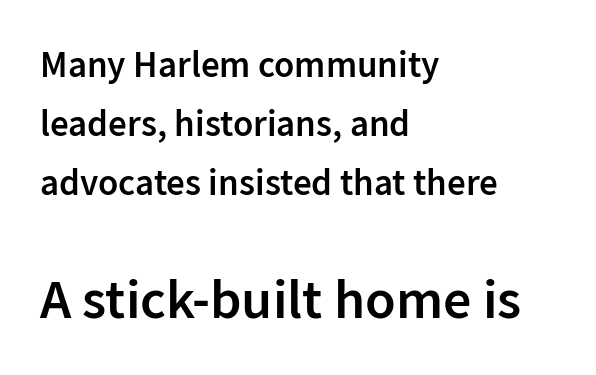
The image shows 56 px semibold sans-serif type, upright; set left-aligned, normal line spacing (1.6x), normal letter spacing, not underlined; the second (bottom) block is 1.51x larger; low stroke contrast and a medium x-height.
